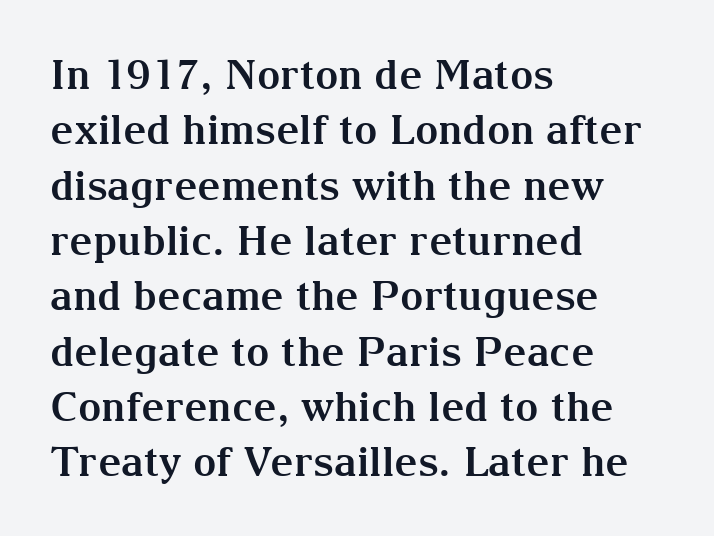
{"serif": "yes", "italic": "no", "bold": "yes", "weight": "bold", "width": "normal", "stroke_contrast": "medium", "x_height": "medium", "monospaced": "no", "underline": "no", "align": "left", "line_spacing": "normal", "line_spacing_ratio": 1.35, "letter_spacing": "normal", "letter_spacing_em": 0.0, "glyph_px": 41}
